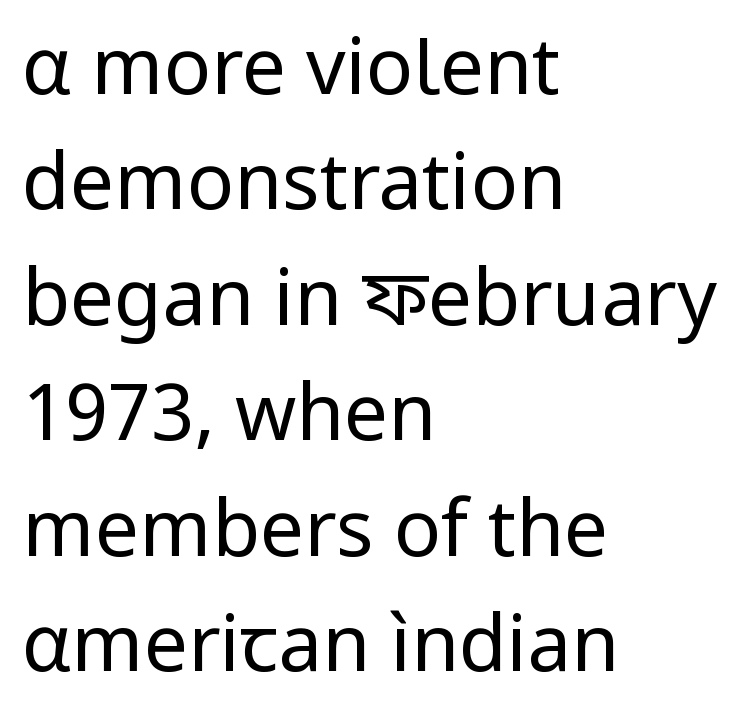
{"serif": "no", "italic": "no", "bold": "no", "weight": "regular", "width": "normal", "stroke_contrast": "low", "x_height": "medium", "monospaced": "no", "underline": "no", "align": "left", "line_spacing": "normal", "line_spacing_ratio": 1.48, "letter_spacing": "normal", "letter_spacing_em": 0.0, "glyph_px": 78}
